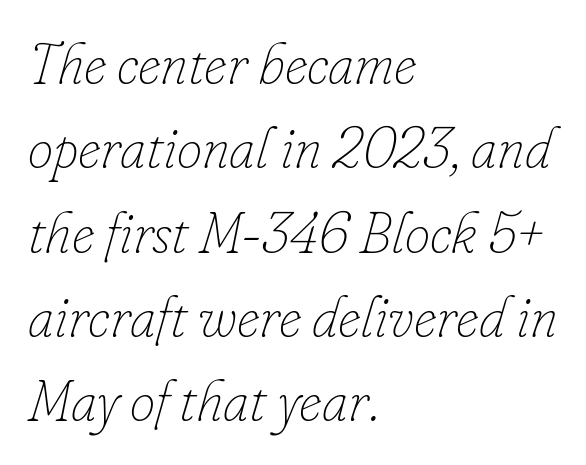
The image shows 57 px thin type, italic (leaning right); set left-aligned, normal line spacing (1.48x), normal letter spacing, not underlined; low stroke contrast and a small x-height.
